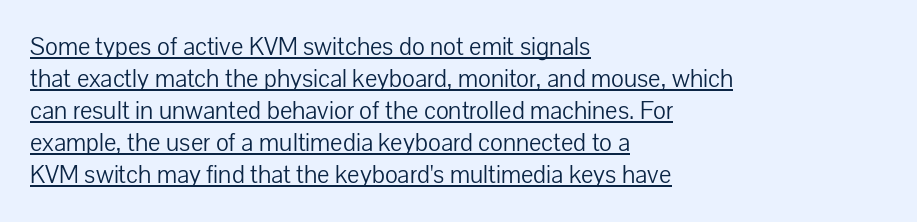
{"italic": "no", "bold": "no", "underline": "yes", "align": "left", "line_spacing_ratio": 1.23, "letter_spacing": "normal", "letter_spacing_em": 0.0, "glyph_px": 26}
